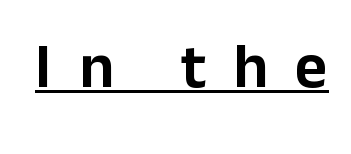
Q: Is the text italic (slanted)? A: No, it is upright.
Q: Is the typeface a serif or a sans-serif typeface? A: Sans-serif.
Q: Is the text underlined? A: Yes.
Q: Is the spacing between letters normal or unusually wide? A: Unusually wide.
Q: Width (condensed, normal, or wide)? A: Normal.
Q: Stroke contrast? A: Low.
Q: x-height? A: Medium.
Q: Monospaced? A: No.
